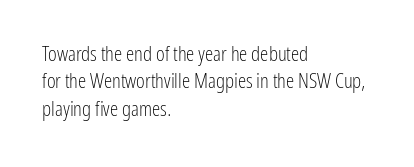
{"italic": "no", "bold": "no", "underline": "no", "align": "left", "line_spacing": "normal", "line_spacing_ratio": 1.3, "letter_spacing": "normal", "letter_spacing_em": 0.0, "glyph_px": 21}
